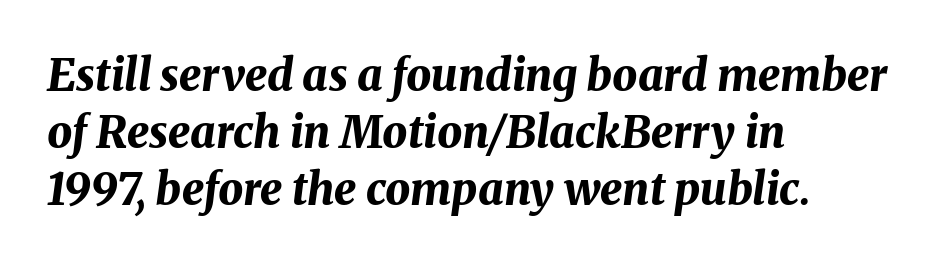
The image shows 44 px bold type, italic (leaning right); set left-aligned, normal line spacing (1.29x), normal letter spacing, not underlined; medium stroke contrast and a medium x-height.
